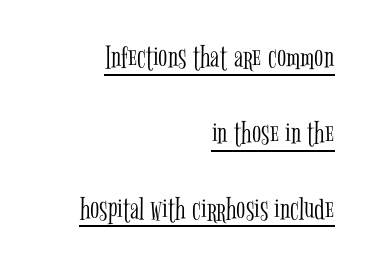
The image shows 34 px light, condensed serif type, upright; set right-aligned, loose line spacing (2.23x), normal letter spacing, underlined; low stroke contrast and a medium x-height.
